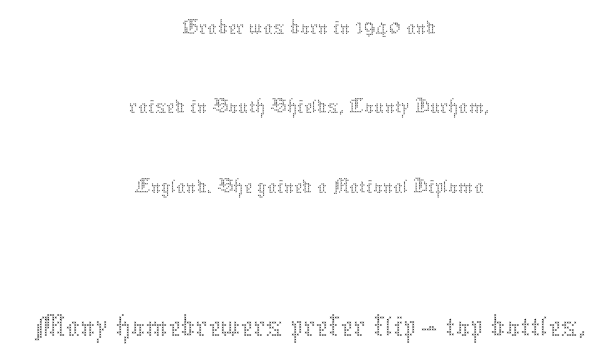
The image shows 70 px thin type, upright; set centered, normal line spacing (1.69x), normal letter spacing, not underlined; the second (bottom) block is 1.49x larger; medium stroke contrast and a medium x-height.
